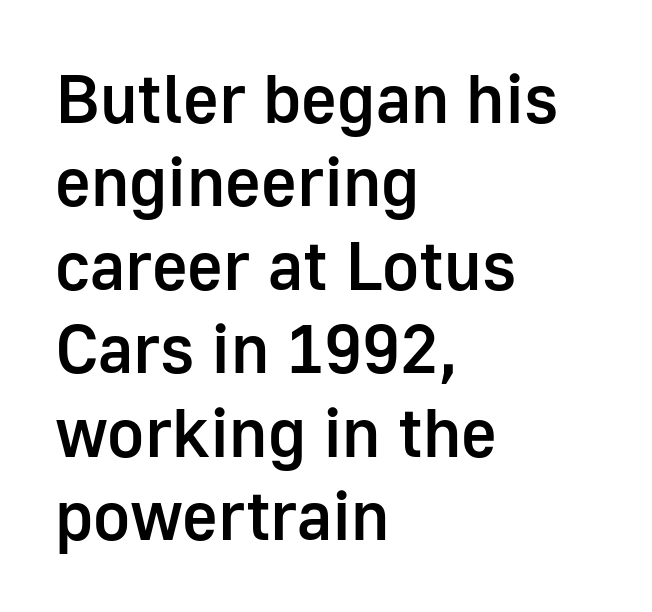
Q: Is the text bold? A: Semi-bold.
Q: Is the text italic (slanted)? A: No, it is upright.
Q: Is the typeface a serif or a sans-serif typeface? A: Sans-serif.
Q: Is the text underlined? A: No.
Q: How is the paragraph aligned? A: Left-aligned.
Q: Is the spacing between letters normal or unusually wide? A: Normal.
Q: Width (condensed, normal, or wide)? A: Normal.
Q: Stroke contrast? A: Low.
Q: x-height? A: Medium.
Q: Monospaced? A: No.
